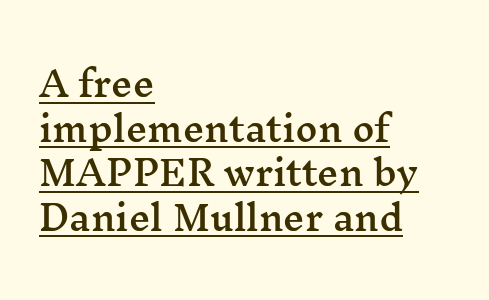
{"serif": "yes", "italic": "no", "width": "wide", "stroke_contrast": "medium", "x_height": "medium", "monospaced": "no", "underline": "yes", "align": "left", "line_spacing": "normal", "line_spacing_ratio": 1.31, "letter_spacing": "normal", "letter_spacing_em": 0.0, "glyph_px": 34}
